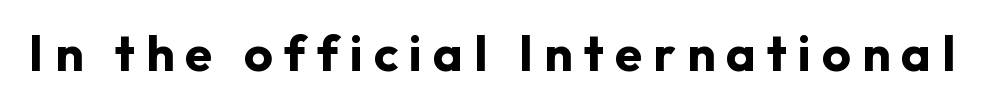
{"serif": "no", "italic": "no", "bold": "yes", "weight": "bold", "width": "normal", "stroke_contrast": "low", "x_height": "medium", "monospaced": "no", "underline": "no", "letter_spacing": "wide", "letter_spacing_em": 0.22, "glyph_px": 50}
